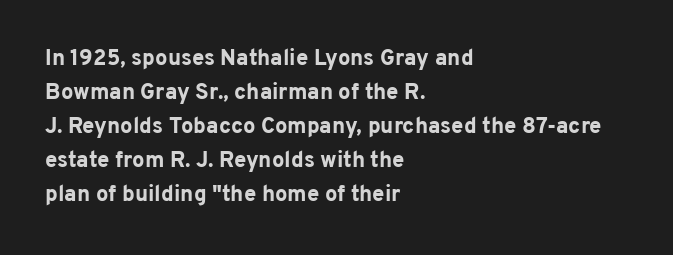
{"italic": "no", "bold": "yes", "underline": "no", "align": "left", "line_spacing": "normal", "line_spacing_ratio": 1.54, "letter_spacing": "normal", "letter_spacing_em": 0.0, "glyph_px": 22}
